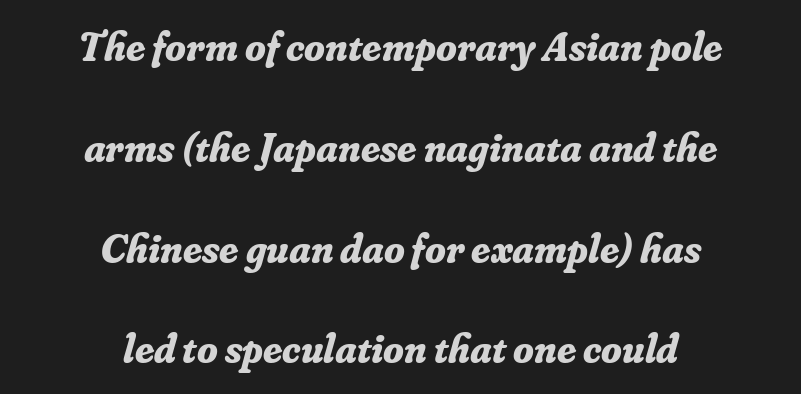
The image shows 42 px bold serif type, italic (leaning right); set centered, loose line spacing (2.4x), normal letter spacing, not underlined; low stroke contrast and a small x-height.
